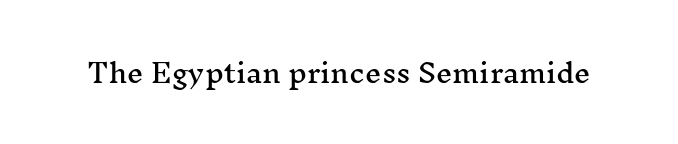
Q: Is the text italic (slanted)? A: No, it is upright.
Q: Is the text underlined? A: No.
Q: Is the spacing between letters normal or unusually wide? A: Normal.
